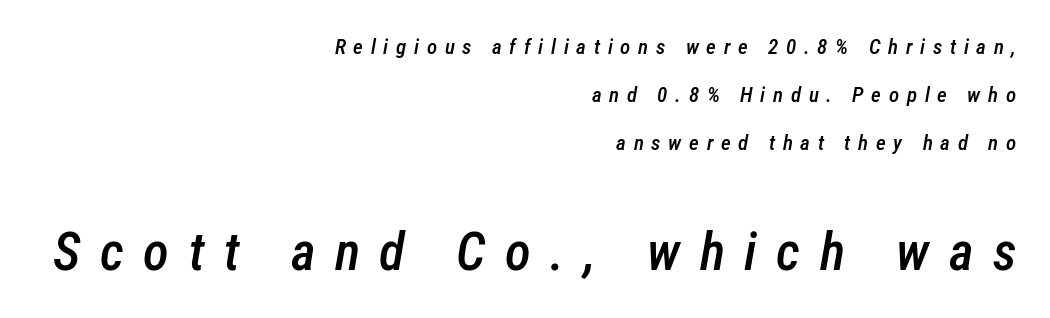
Q: Is the text bold? A: Semi-bold.
Q: Is the text italic (slanted)? A: Yes, it leans right by about 12 degrees.
Q: Is the text underlined? A: No.
Q: How is the paragraph aligned? A: Right-aligned.
Q: Is the spacing between letters normal or unusually wide? A: Unusually wide.
Q: Is the spacing between lines tight, normal or loose? A: Loose.
Q: Which block of text is set in a larger size, the first (top) or the second (bottom)? A: The second (bottom) one.
Q: Width (condensed, normal, or wide)? A: Condensed.
Q: Stroke contrast? A: Low.
Q: x-height? A: Medium.
Q: Monospaced? A: No.
